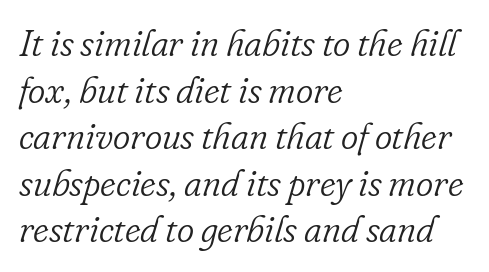
The letterforms sit at book weight or below. Alignment: flush left. The rendering uses a moderate line-height, typical for paragraphs. These lines are rendered in a variable-pitch font. The text carries the slant typical of an italic or oblique font.
